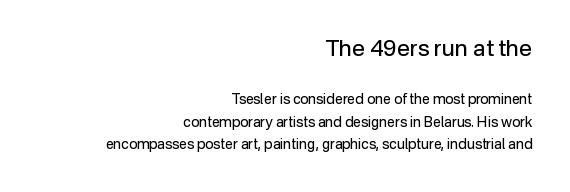
Q: Is the text bold? A: No.
Q: Is the text italic (slanted)? A: No, it is upright.
Q: Is the text underlined? A: No.
Q: How is the paragraph aligned? A: Right-aligned.
Q: Is the spacing between letters normal or unusually wide? A: Normal.
Q: Is the spacing between lines tight, normal or loose? A: Normal.
Q: Which block of text is set in a larger size, the first (top) or the second (bottom)? A: The first (top) one.
